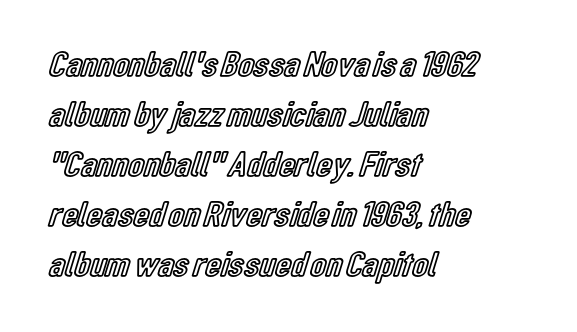
{"width": "condensed", "x_height": "medium", "monospaced": "no", "underline": "no", "align": "left", "line_spacing": "normal", "line_spacing_ratio": 1.39, "letter_spacing": "normal", "letter_spacing_em": 0.0, "glyph_px": 36}
